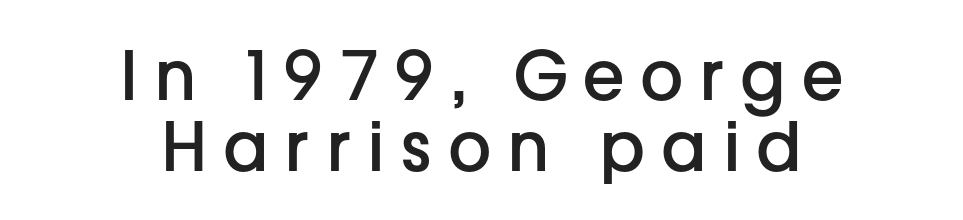
{"serif": "no", "italic": "no", "bold": "semi", "weight": "semibold", "width": "normal", "stroke_contrast": "low", "x_height": "medium", "monospaced": "no", "underline": "no", "align": "center", "line_spacing": "tight", "line_spacing_ratio": 1.04, "letter_spacing": "wide", "letter_spacing_em": 0.23, "glyph_px": 68}
